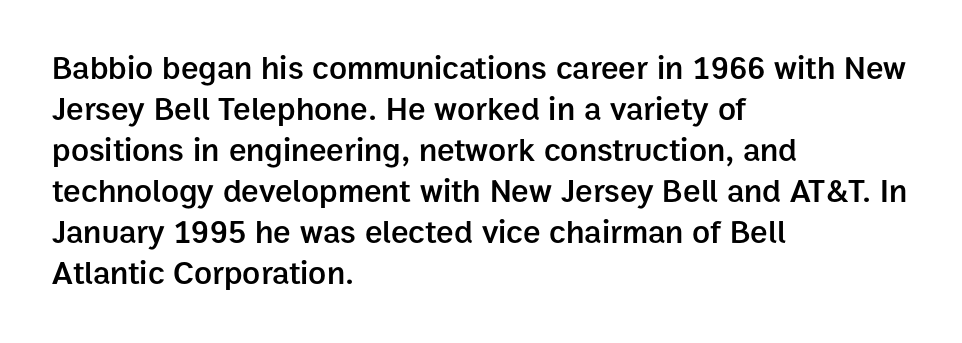
Does the type have serifs? No, each stem ends abruptly. Do the letters lean? They stand straight. The compositor pushed each line to the left boundary. Nothing unusual about the tracking: characters are spaced as the font intends. Spacing verdict: proportional, widths tailored to each character.
